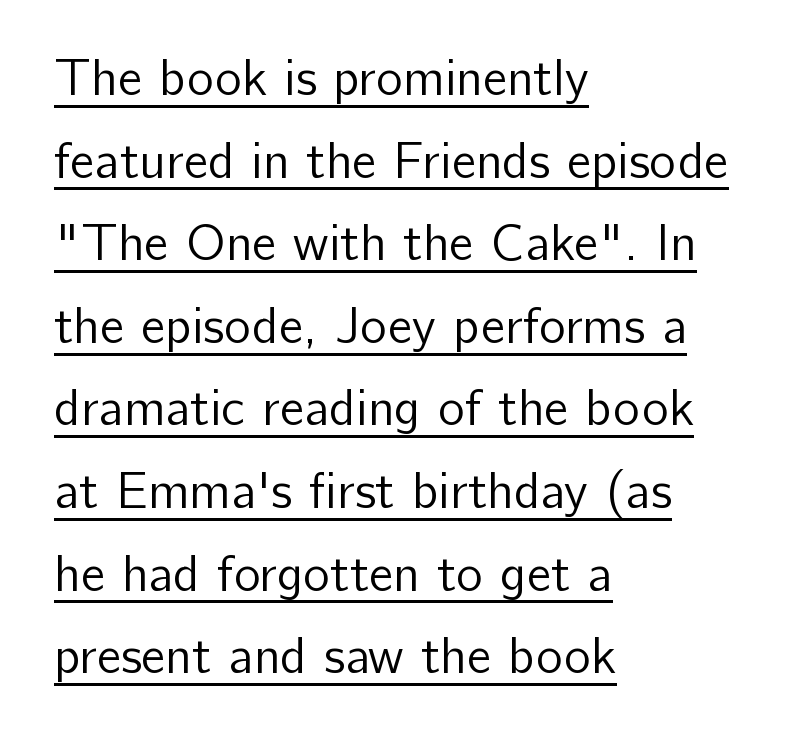
The image shows 51 px regular-weight sans-serif type, upright; set left-aligned, normal line spacing (1.62x), normal letter spacing, underlined; low stroke contrast and a medium x-height.
